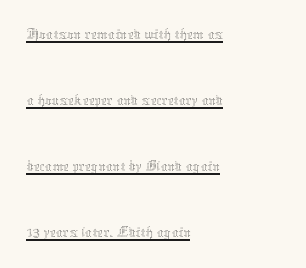
No letter is thick-stroked: the sample isn't bold. A great deal of white space separates one row of letters from the next. These lines were composed using upright roman letters. The face used here appears with an underline applied. The gaps between neighbouring characters are ordinary and unremarkable.
